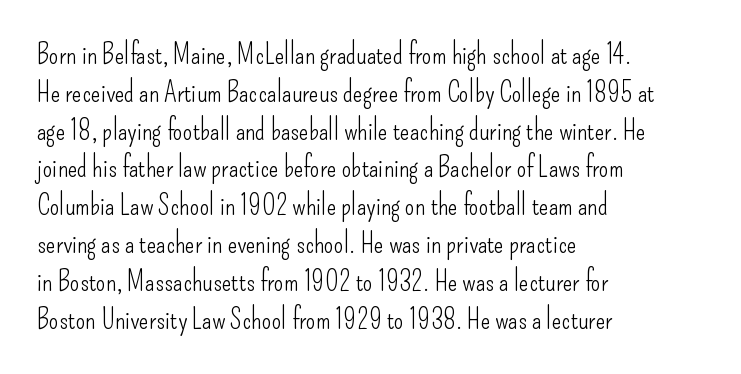
The image shows 28 px light, condensed sans-serif type, upright; set left-aligned, normal line spacing (1.35x), normal letter spacing, not underlined; low stroke contrast and a small x-height.
